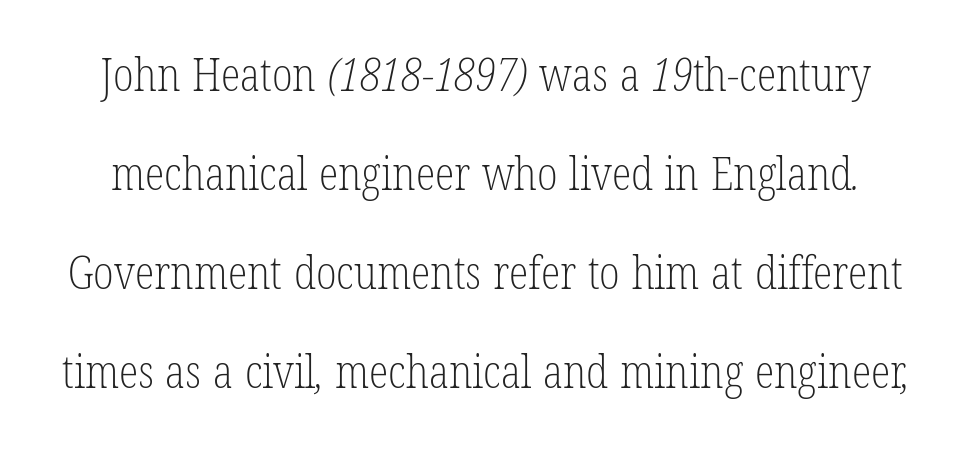
To sum up the face: it has serifs. Nobody touched the tracking dial on this one. Plain, unruled lines of type. Honestly, the rows look like they've been pulled way apart.
